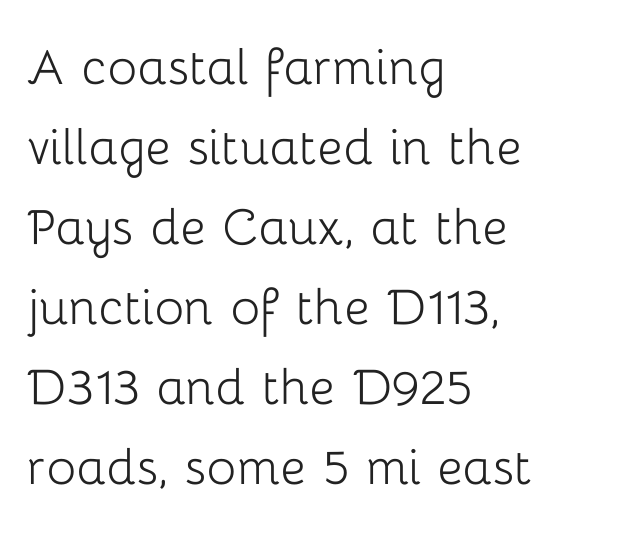
The image shows 62 px light sans-serif type, upright; set left-aligned, normal line spacing (1.29x), normal letter spacing, not underlined; low stroke contrast and a medium x-height.
